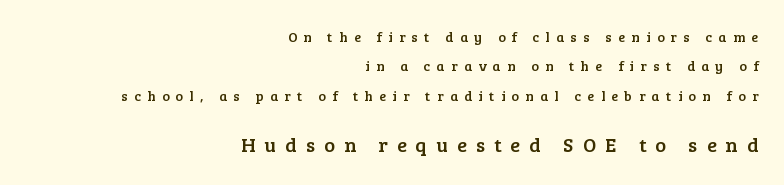
Q: Is the text italic (slanted)? A: No, it is upright.
Q: Is the text underlined? A: No.
Q: How is the paragraph aligned? A: Right-aligned.
Q: Is the spacing between letters normal or unusually wide? A: Unusually wide.
Q: Is the spacing between lines tight, normal or loose? A: Loose.
Q: Which block of text is set in a larger size, the first (top) or the second (bottom)? A: The second (bottom) one.
